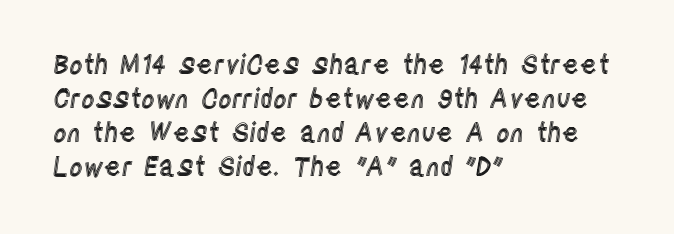
Q: Is the text italic (slanted)? A: Yes.
Q: Is the text underlined? A: No.
Q: How is the paragraph aligned? A: Left-aligned.
Q: Is the spacing between letters normal or unusually wide? A: Normal.
Q: Is the spacing between lines tight, normal or loose? A: Normal.
